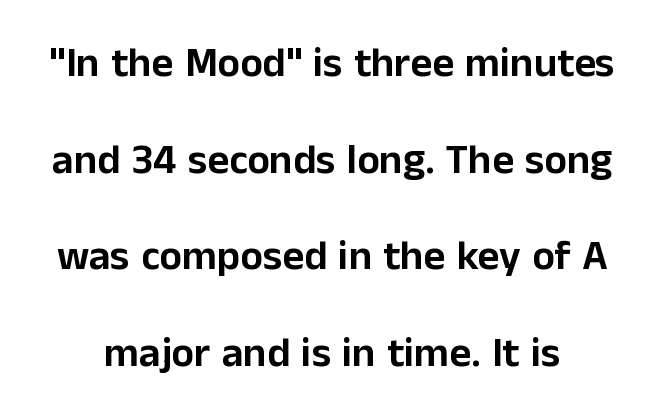
{"serif": "no", "italic": "no", "width": "normal", "stroke_contrast": "low", "x_height": "medium", "monospaced": "no", "underline": "no", "line_spacing": "loose", "line_spacing_ratio": 2.3, "letter_spacing": "normal", "letter_spacing_em": 0.0, "glyph_px": 42}
